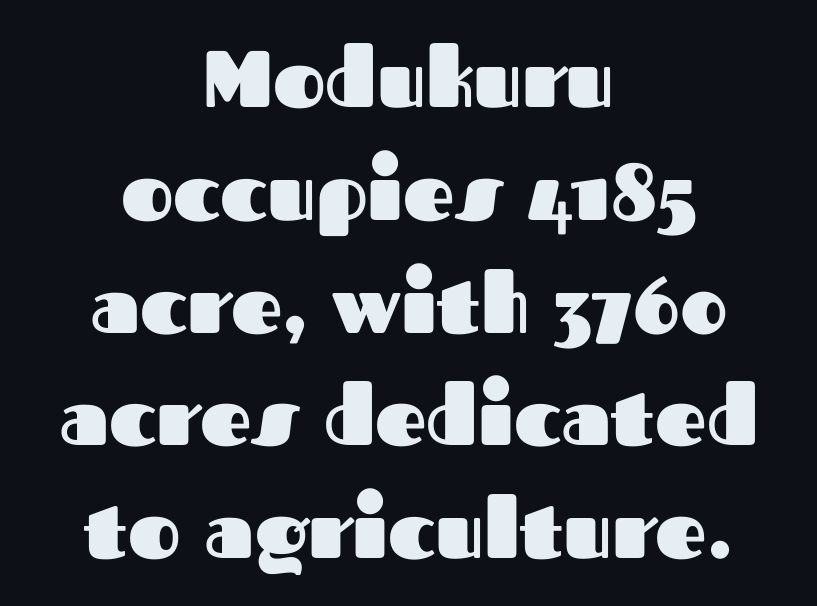
{"serif": "no", "italic": "no", "bold": "yes", "weight": "heavy", "width": "normal", "stroke_contrast": "medium", "x_height": "medium", "monospaced": "no", "underline": "no", "align": "center", "line_spacing": "normal", "line_spacing_ratio": 1.41, "letter_spacing": "normal", "letter_spacing_em": 0.0, "glyph_px": 80}
